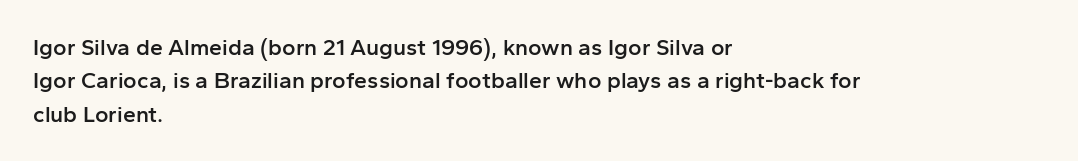
Q: Is the text bold? A: Semi-bold.
Q: Is the text italic (slanted)? A: No, it is upright.
Q: Is the text underlined? A: No.
Q: How is the paragraph aligned? A: Left-aligned.
Q: Is the spacing between letters normal or unusually wide? A: Normal.
Q: Is the spacing between lines tight, normal or loose? A: Normal.
